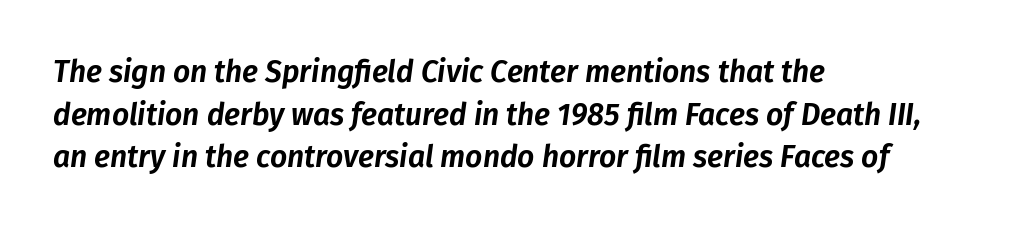
Q: Is the text italic (slanted)? A: Yes, it leans right by about 8 degrees.
Q: Is the text underlined? A: No.
Q: How is the paragraph aligned? A: Left-aligned.
Q: Is the spacing between letters normal or unusually wide? A: Normal.
Q: Is the spacing between lines tight, normal or loose? A: Normal.
Q: Width (condensed, normal, or wide)? A: Normal.
Q: Stroke contrast? A: Low.
Q: x-height? A: Medium.
Q: Monospaced? A: No.
